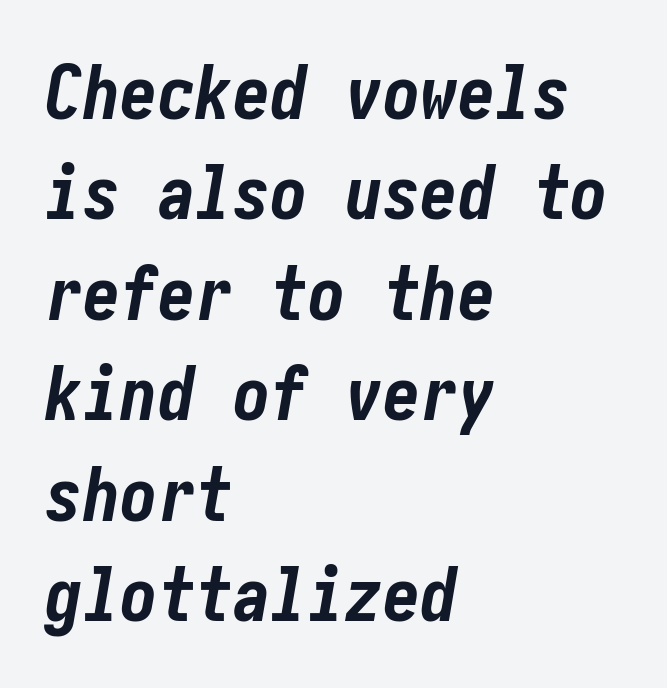
The image shows 75 px bold, condensed type, italic (leaning right); set left-aligned, normal line spacing (1.34x), normal letter spacing, not underlined; low stroke contrast and a medium x-height.
